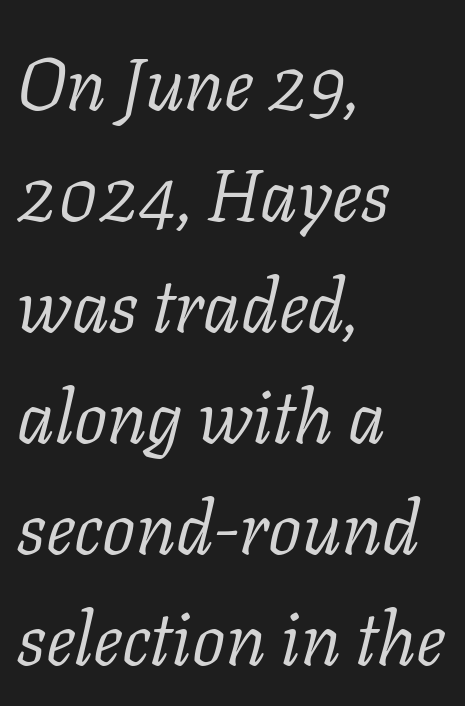
Q: Is the text bold? A: No.
Q: Is the text italic (slanted)? A: Yes, it leans right by about 11 degrees.
Q: Is the typeface a serif or a sans-serif typeface? A: Serif.
Q: Is the text underlined? A: No.
Q: How is the paragraph aligned? A: Left-aligned.
Q: Is the spacing between letters normal or unusually wide? A: Normal.
Q: Is the spacing between lines tight, normal or loose? A: Normal.
Q: Width (condensed, normal, or wide)? A: Normal.
Q: Stroke contrast? A: Low.
Q: x-height? A: Medium.
Q: Monospaced? A: No.
